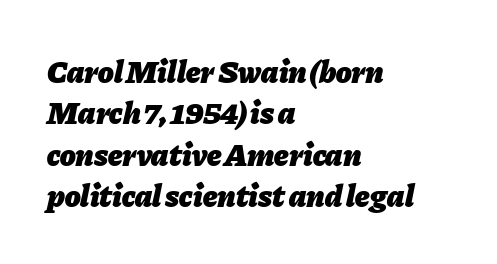
Decoration check: the copy has no underline. Is the letter spacing exaggerated? No — it looks like the ordinary default. Vertically, the passage feels balanced, rows spaced as you'd expect. The typesetter chose a ragged-right arrangement here. Note the varied advance widths — an 'i' is clearly narrower than an 'm'. Is the type bold? Yes — the strokes are clearly thick and heavy.
